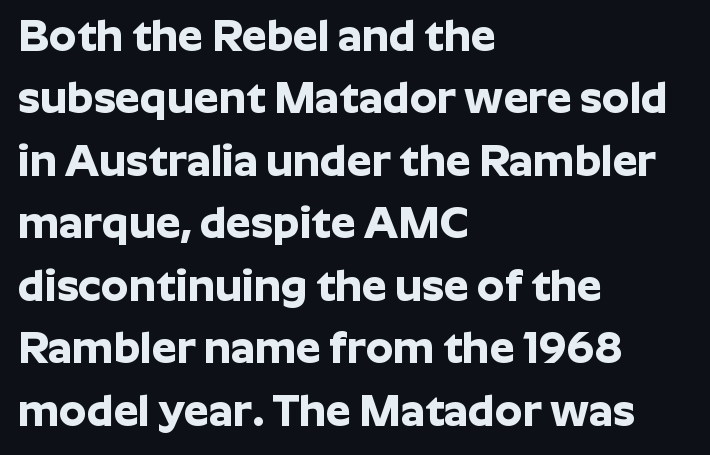
The image shows 44 px bold sans-serif type, upright; set left-aligned, normal line spacing (1.42x), normal letter spacing, not underlined; low stroke contrast and a medium x-height.
